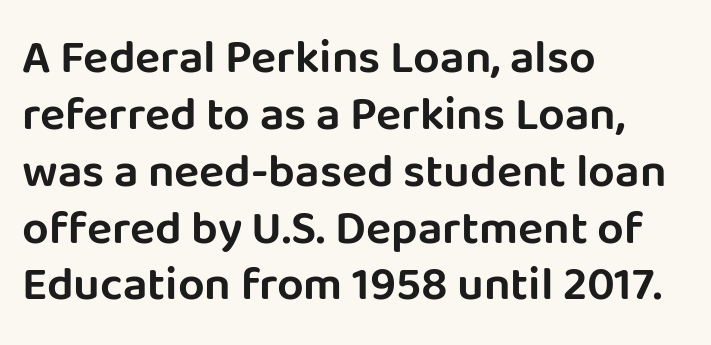
These lines keep a tight, regular rhythm from letter to letter. Examine the stroke ends and you'll find no serifs. When letters stand straight like this, we call the style roman or upright. Only glyphs here, with clear space below each row. A student would call this left alignment; a typographer would say flush left, rag right.
